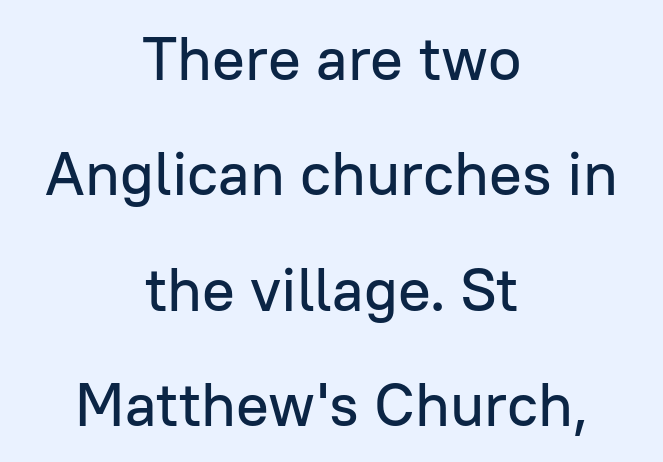
Nothing sits at the stroke ends, so this counts as sans-serif. You could call the tracking neutral — neither tight nor loose. Character widths vary here, with narrow letters taking less room than wide ones. Horizontally, the lines are justified to the midpoint only. Each row of text sits above clean, open space.
